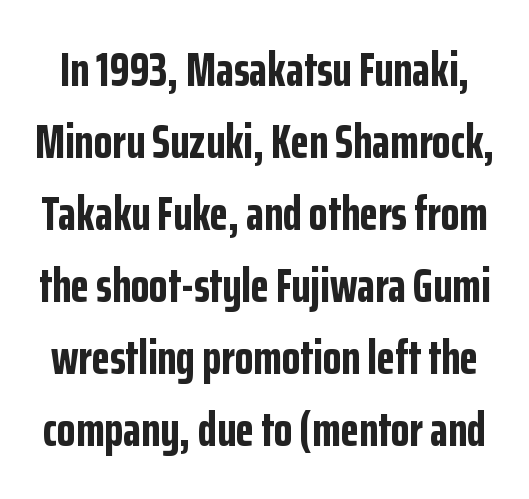
Thick stems and heavy bowls — unmistakably bold. Each word holds together tightly as a unit, with standard inter-letter gaps. Has an underline been added? It has not. Summary of vertical rhythm: regular, with standard interline spacing. Do the characters align in a grid? No, the font is proportional.
